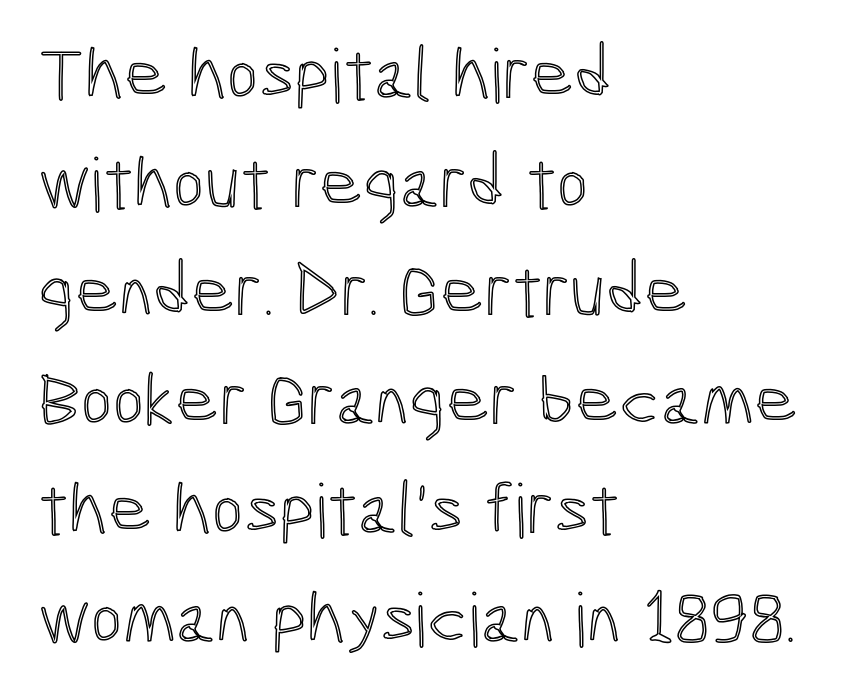
The glyphs are unaccompanied by any horizontal stroke below them. Standard letterfit; no display-style spreading of the glyphs. Is there any slant? The stems are plumb. Spacing verdict: proportional, widths tailored to each character.
